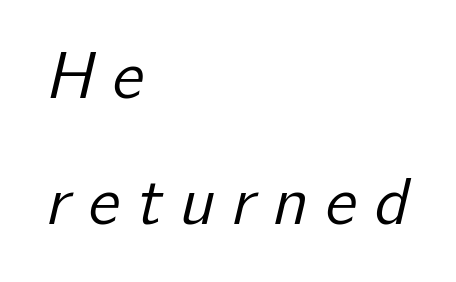
Q: Is the text bold? A: No.
Q: Is the typeface a serif or a sans-serif typeface? A: Sans-serif.
Q: Is the text underlined? A: No.
Q: How is the paragraph aligned? A: Left-aligned.
Q: Is the spacing between letters normal or unusually wide? A: Unusually wide.
Q: Width (condensed, normal, or wide)? A: Normal.
Q: Stroke contrast? A: Low.
Q: x-height? A: Medium.
Q: Monospaced? A: No.
